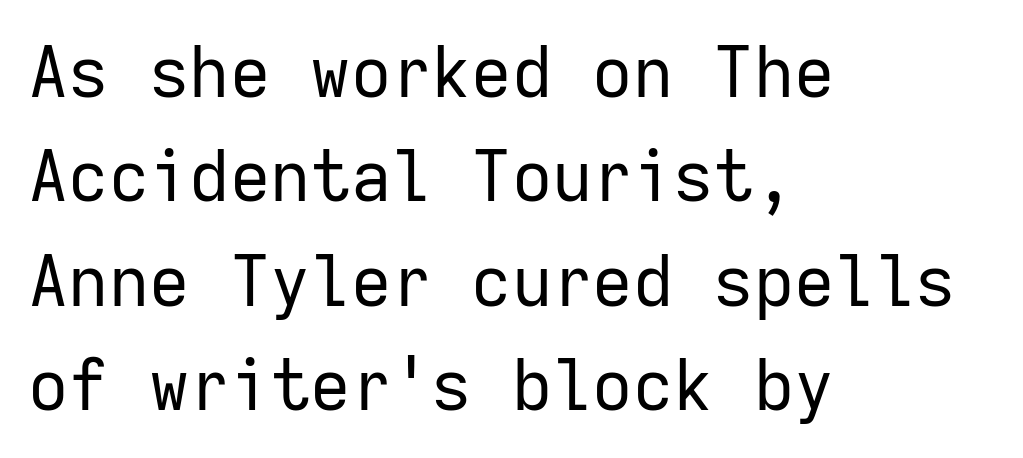
Q: Is the text bold? A: No.
Q: Is the text italic (slanted)? A: No, it is upright.
Q: Is the typeface a serif or a sans-serif typeface? A: Sans-serif.
Q: Is the text underlined? A: No.
Q: How is the paragraph aligned? A: Left-aligned.
Q: Is the spacing between letters normal or unusually wide? A: Normal.
Q: Is the spacing between lines tight, normal or loose? A: Normal.
Q: Width (condensed, normal, or wide)? A: Normal.
Q: Stroke contrast? A: Low.
Q: x-height? A: Medium.
Q: Monospaced? A: Yes.
